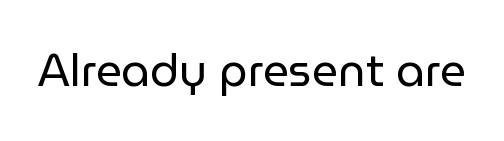
{"serif": "no", "italic": "no", "bold": "no", "weight": "regular", "width": "normal", "stroke_contrast": "low", "x_height": "medium", "monospaced": "no", "underline": "no", "letter_spacing": "normal", "letter_spacing_em": 0.0, "glyph_px": 45}
